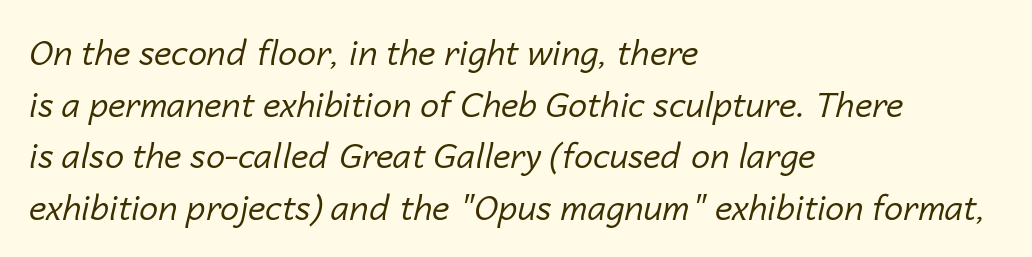
{"italic": "yes", "lean": "right", "slant_degrees": 14, "bold": "no", "weight": "regular", "width": "normal", "stroke_contrast": "low", "x_height": "medium", "monospaced": "no", "underline": "no", "align": "left", "line_spacing": "normal", "line_spacing_ratio": 1.52, "letter_spacing": "normal", "letter_spacing_em": 0.0, "glyph_px": 34}
